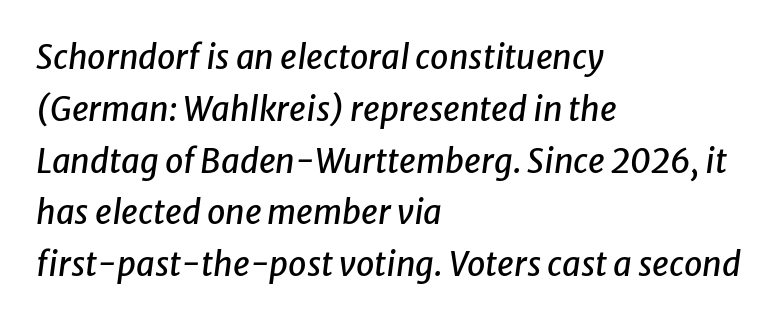
The horizontal fit of the characters is conventional and even. The rendering applies a slant to the glyphs. The space between consecutive lines is moderate. Any mark beneath the type? The region is blank. Do the characters align in a grid? No, the font is proportional. A classic flush-left, rag-right setting is used for this passage.
